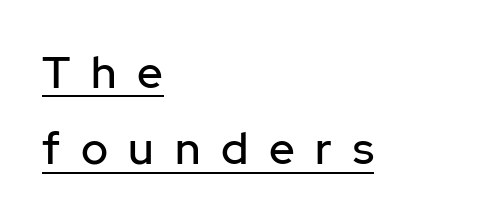
The characters display no serif detailing; their extremities are plain. Think of a printed novel: that variable character pitch is what you see here. Quick note: underline on. The face used here is rendered with a markedly widened letterfit. Horizontal alignment here is leftward, the default for most running prose. The typography opts for an upright posture over an oblique one.
